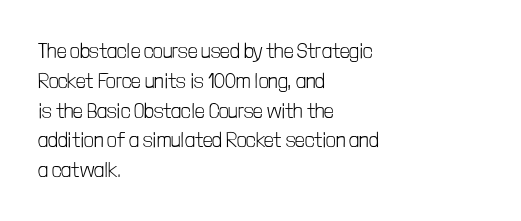
The image shows 21 px text type, upright; set left-aligned, normal line spacing (1.42x), normal letter spacing, not underlined.
